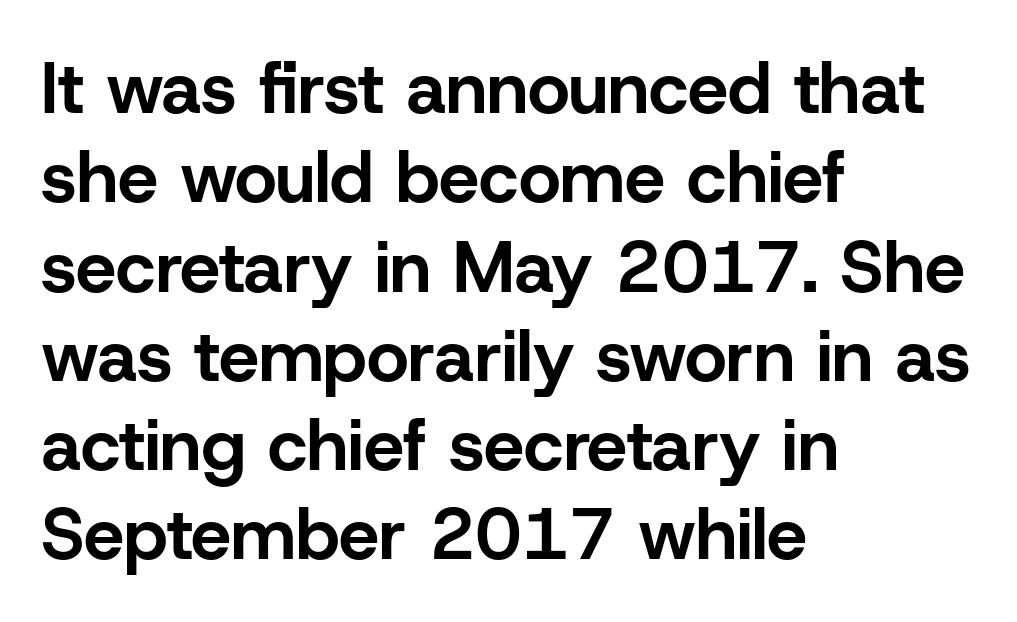
Classification — sans serif. The glyphs have the mass of a bold cut. These lines are rendered in a variable-pitch font. Nobody touched the tracking dial on this one. Left-aligned paragraph, ragged on the right.
